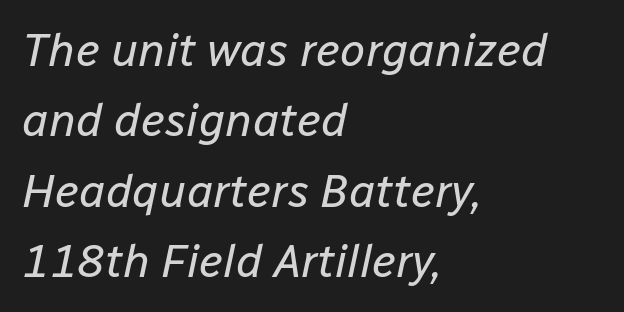
Q: Is the text bold? A: No.
Q: Is the text italic (slanted)? A: Yes, it leans right by about 12 degrees.
Q: Is the text underlined? A: No.
Q: How is the paragraph aligned? A: Left-aligned.
Q: Is the spacing between letters normal or unusually wide? A: Normal.
Q: Is the spacing between lines tight, normal or loose? A: Normal.
Q: Width (condensed, normal, or wide)? A: Normal.
Q: Stroke contrast? A: Low.
Q: x-height? A: Medium.
Q: Monospaced? A: No.
